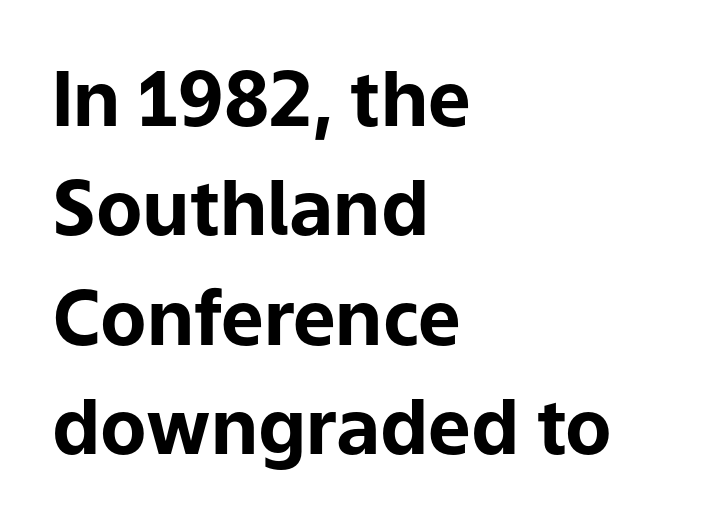
The rendering anchors every line to the left-hand side. Lines of text with bare space underneath. Reading down the column, the eye jumps a familiar distance to each next line. The face used here is proportionally spaced, like ordinary book or web type. The passage shown is typeset with a sans-serif family. Nope, not italic — everything's standing straight.
